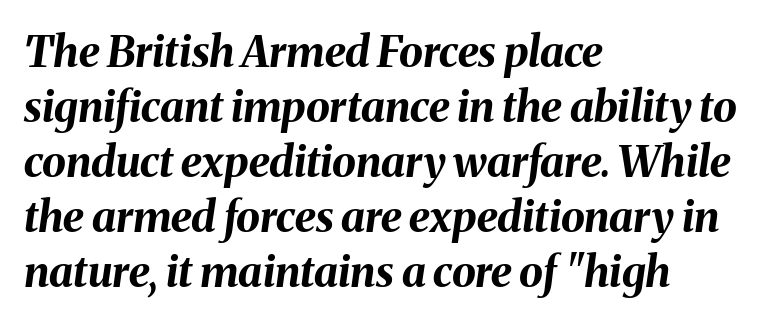
Q: Is the text bold? A: Yes.
Q: Is the text italic (slanted)? A: Yes, it leans right by about 8 degrees.
Q: Is the text underlined? A: No.
Q: How is the paragraph aligned? A: Left-aligned.
Q: Is the spacing between letters normal or unusually wide? A: Normal.
Q: Is the spacing between lines tight, normal or loose? A: Normal.
Q: Width (condensed, normal, or wide)? A: Normal.
Q: Stroke contrast? A: Medium.
Q: x-height? A: Medium.
Q: Monospaced? A: No.
